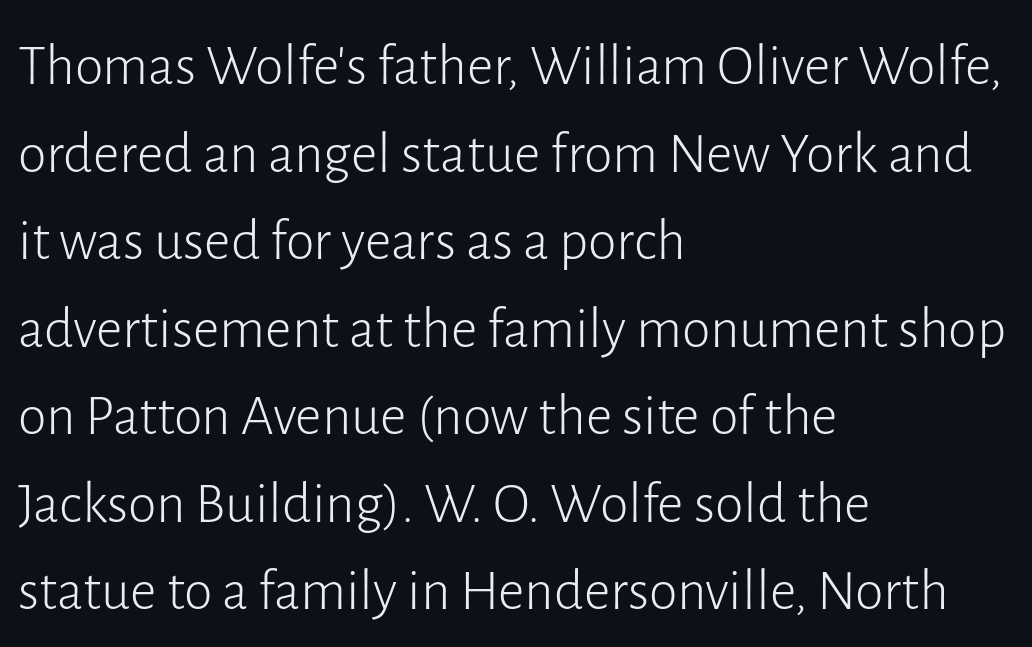
Q: Is the text bold? A: No.
Q: Is the text italic (slanted)? A: No, it is upright.
Q: Is the typeface a serif or a sans-serif typeface? A: Sans-serif.
Q: Is the text underlined? A: No.
Q: How is the paragraph aligned? A: Left-aligned.
Q: Is the spacing between letters normal or unusually wide? A: Normal.
Q: Is the spacing between lines tight, normal or loose? A: Normal.
Q: Width (condensed, normal, or wide)? A: Normal.
Q: Stroke contrast? A: Low.
Q: x-height? A: Medium.
Q: Monospaced? A: No.
